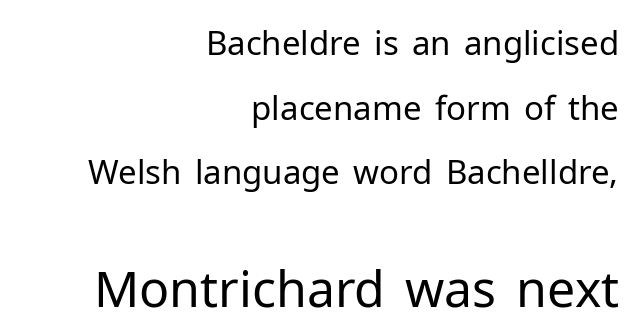
Q: Is the text bold? A: No.
Q: Is the text italic (slanted)? A: No, it is upright.
Q: Is the typeface a serif or a sans-serif typeface? A: Sans-serif.
Q: Is the text underlined? A: No.
Q: How is the paragraph aligned? A: Right-aligned.
Q: Is the spacing between letters normal or unusually wide? A: Normal.
Q: Is the spacing between lines tight, normal or loose? A: Loose.
Q: Which block of text is set in a larger size, the first (top) or the second (bottom)? A: The second (bottom) one.
Q: Width (condensed, normal, or wide)? A: Normal.
Q: Stroke contrast? A: Low.
Q: x-height? A: Medium.
Q: Monospaced? A: No.
